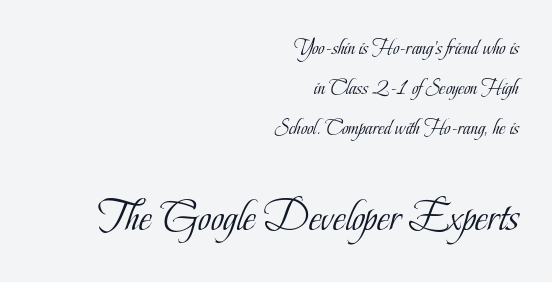
{"serif": "yes", "bold": "no", "weight": "light", "width": "condensed", "stroke_contrast": "low", "x_height": "small", "monospaced": "no", "underline": "no", "align": "right", "line_spacing_ratio": 1.82, "letter_spacing": "normal", "letter_spacing_em": 0.0, "larger_block": "second", "size_ratio": 2.0, "glyph_px": 44}
